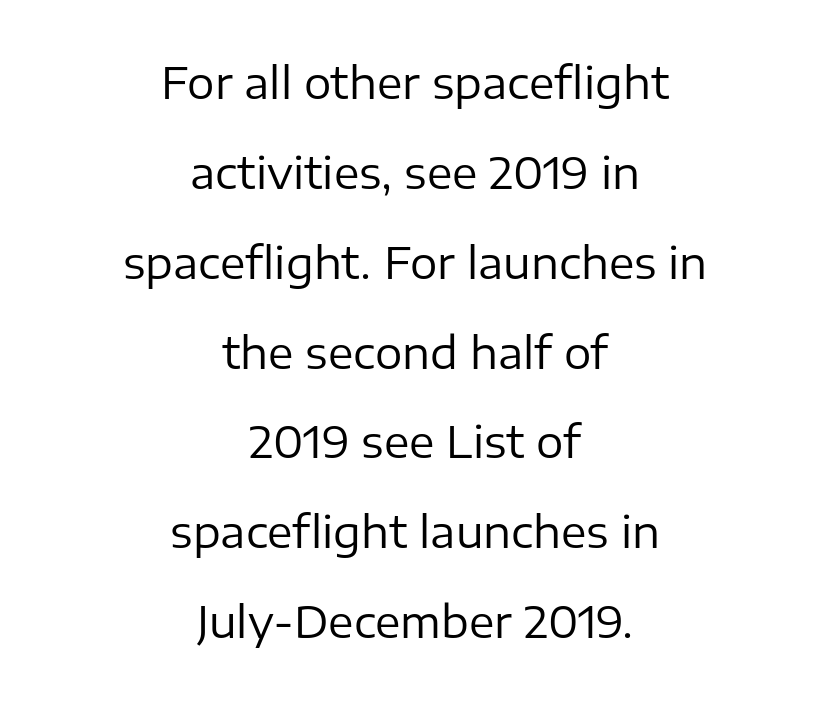
{"serif": "no", "italic": "no", "bold": "no", "weight": "regular", "width": "normal", "stroke_contrast": "low", "x_height": "medium", "monospaced": "no", "underline": "no", "align": "center", "line_spacing": "loose", "line_spacing_ratio": 2.09, "letter_spacing": "normal", "letter_spacing_em": 0.0, "glyph_px": 43}
